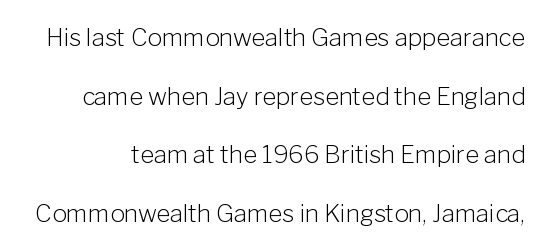
Q: Is the text bold? A: No.
Q: Is the text italic (slanted)? A: No, it is upright.
Q: Is the text underlined? A: No.
Q: Is the spacing between letters normal or unusually wide? A: Normal.
Q: Is the spacing between lines tight, normal or loose? A: Loose.
